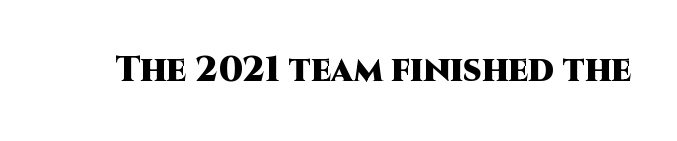
{"serif": "no", "italic": "no", "bold": "yes", "weight": "heavy", "width": "normal", "stroke_contrast": "high", "x_height": "large", "monospaced": "no", "underline": "no", "letter_spacing": "normal", "letter_spacing_em": 0.0, "glyph_px": 35}
